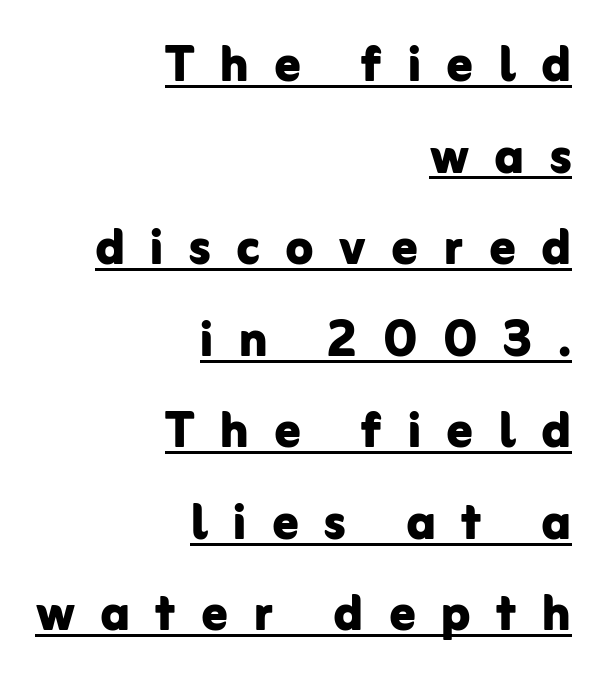
{"serif": "no", "italic": "no", "bold": "yes", "weight": "bold", "width": "normal", "stroke_contrast": "low", "x_height": "medium", "monospaced": "no", "underline": "yes", "align": "right", "line_spacing": "normal", "line_spacing_ratio": 1.43, "letter_spacing": "wide", "letter_spacing_em": 0.4, "glyph_px": 64}
